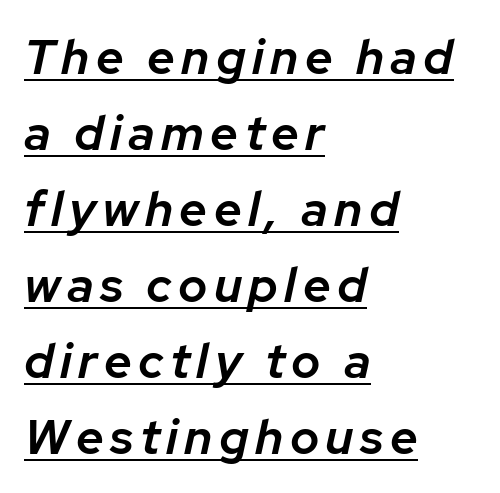
Q: Is the text bold? A: Semi-bold.
Q: Is the text italic (slanted)? A: Yes, it leans right by about 12 degrees.
Q: Is the text underlined? A: Yes.
Q: How is the paragraph aligned? A: Left-aligned.
Q: Is the spacing between lines tight, normal or loose? A: Normal.
Q: Width (condensed, normal, or wide)? A: Normal.
Q: Stroke contrast? A: Low.
Q: x-height? A: Medium.
Q: Monospaced? A: No.
